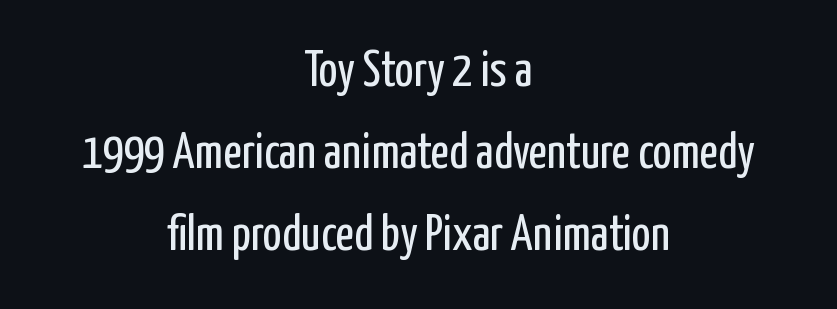
Letters rest on an invisible, unmarked baseline. Vertical spacing — default. If you drew a line through each stem, it would be perfectly vertical. These glyphs show unthickened strokes, regular width or finer. Compared with typical body copy, the letter spacing here is the same. Serifs: no, the terminals of the letterforms are clean.
